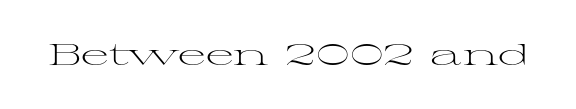
Typographically, this falls in the serif category. The passage shown has conventional tracking throughout. The words here are not underlined. Note the varied advance widths — an 'i' is clearly narrower than an 'm'. On a weight scale, this lands at 450 or below.
